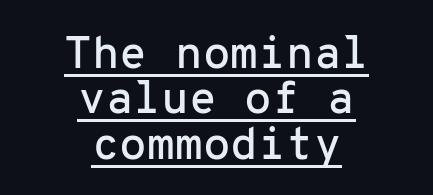
The image shows 45 px sans-serif type, upright, monospaced; set centered, tight line spacing (1.01x), normal letter spacing, underlined; low stroke contrast and a medium x-height.
